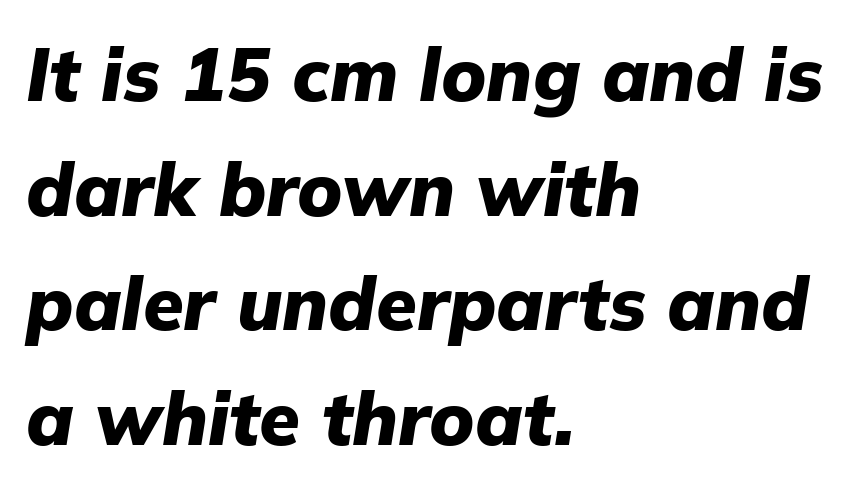
Q: Is the text bold? A: Yes.
Q: Is the text italic (slanted)? A: Yes, it leans right by about 9 degrees.
Q: Is the text underlined? A: No.
Q: How is the paragraph aligned? A: Left-aligned.
Q: Is the spacing between letters normal or unusually wide? A: Normal.
Q: Is the spacing between lines tight, normal or loose? A: Normal.
Q: Width (condensed, normal, or wide)? A: Normal.
Q: Stroke contrast? A: Low.
Q: x-height? A: Medium.
Q: Monospaced? A: No.
